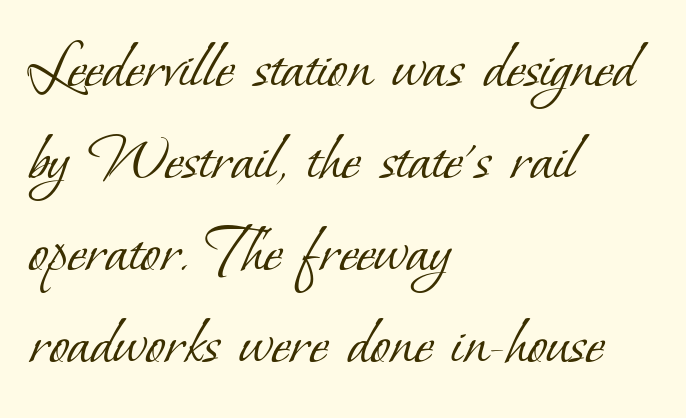
The image shows 72 px light serif type; set left-aligned, normal line spacing (1.28x), normal letter spacing, not underlined; low stroke contrast and a small x-height.
